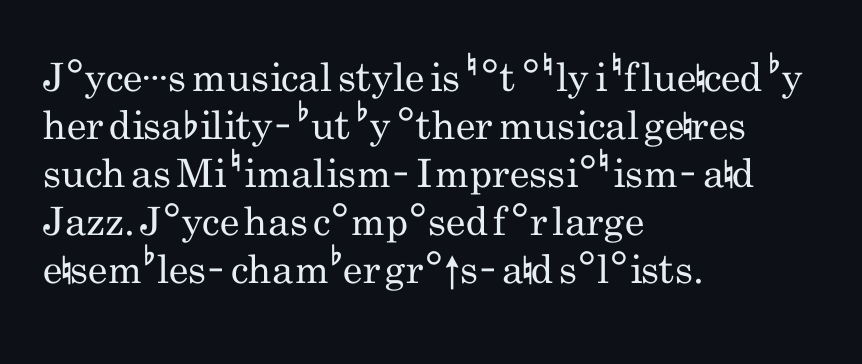
The image shows 39 px regular-weight, condensed sans-serif type, upright; set left-aligned, line spacing 1.23x, normal letter spacing, not underlined; low stroke contrast and a small x-height.
